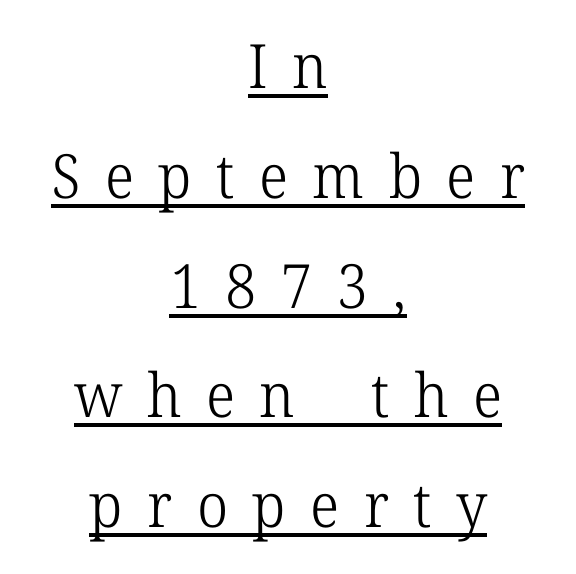
A student would call this center alignment; a typographer would say set centered. The letterforms sit at book weight or below. Between one letter and the next there's a generous, obvious gap. Note the varied advance widths — an 'i' is clearly narrower than an 'm'. The text was rendered using a seriffed face with decorative stroke endings. Descenders here cross a horizontal rule under the line.
